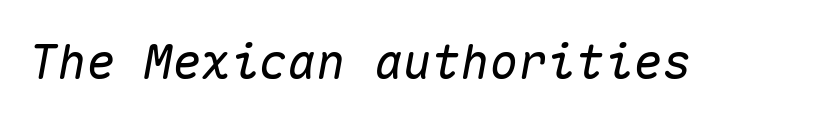
The image shows 48 px text type, italic (leaning right), monospaced; set normal letter spacing, not underlined; medium stroke contrast and a medium x-height.
